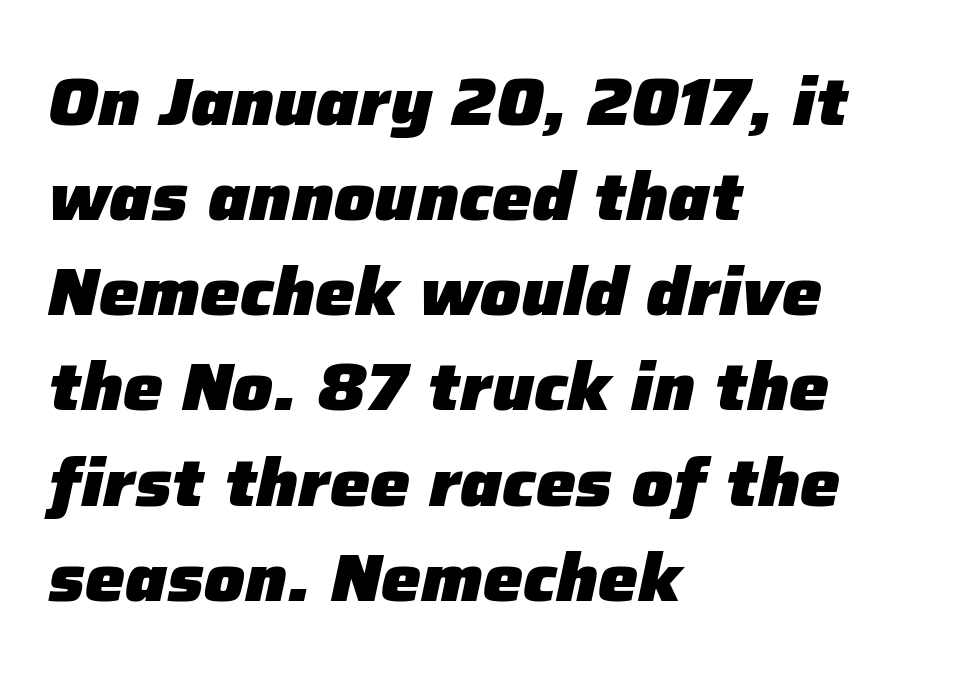
Typesetter's note: full bold, strokes at maximum text heaviness. The typography opts for an oblique posture over an upright one. The text block is weighted toward the left margin, trailing off unevenly rightward. Each letter keeps its own natural width here, so spacing adapts to shape. Descenders hang freely into open space.
